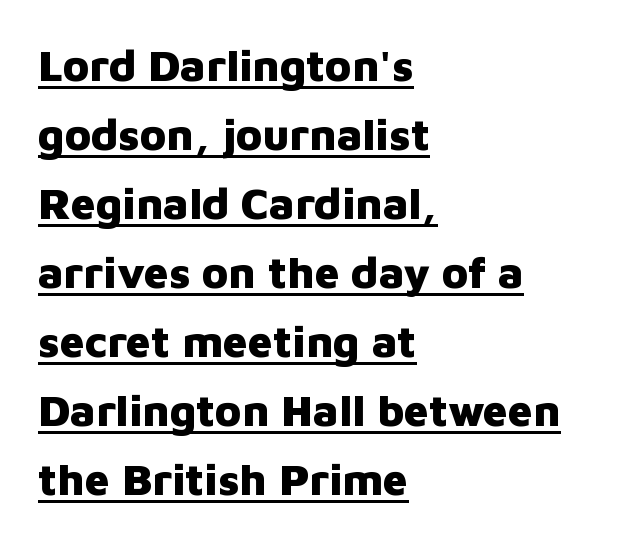
{"serif": "no", "italic": "no", "bold": "yes", "weight": "heavy", "width": "normal", "stroke_contrast": "low", "x_height": "medium", "monospaced": "no", "underline": "yes", "align": "left", "line_spacing": "normal", "line_spacing_ratio": 1.57, "letter_spacing": "normal", "letter_spacing_em": 0.0, "glyph_px": 44}
